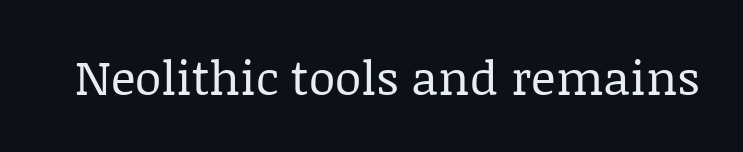
Q: Is the text bold? A: No.
Q: Is the text italic (slanted)? A: No, it is upright.
Q: Is the typeface a serif or a sans-serif typeface? A: Serif.
Q: Is the text underlined? A: No.
Q: Is the spacing between letters normal or unusually wide? A: Normal.
Q: Width (condensed, normal, or wide)? A: Normal.
Q: Stroke contrast? A: Low.
Q: x-height? A: Large.
Q: Monospaced? A: No.
